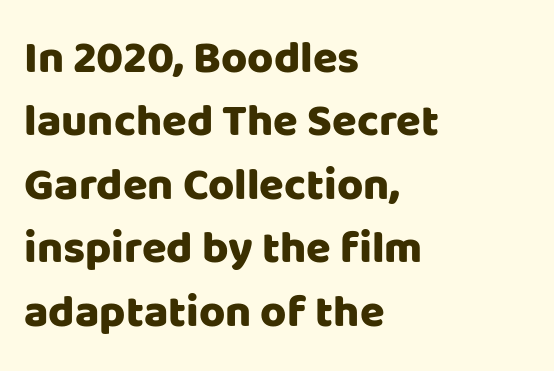
{"serif": "no", "italic": "no", "width": "normal", "stroke_contrast": "low", "x_height": "large", "monospaced": "no", "underline": "no", "align": "left", "line_spacing": "normal", "line_spacing_ratio": 1.41, "letter_spacing": "normal", "letter_spacing_em": 0.0, "glyph_px": 45}
